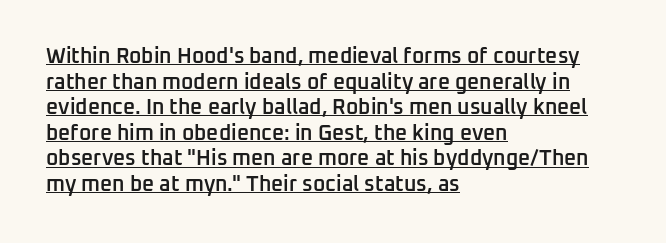
Q: Is the text bold? A: Semi-bold.
Q: Is the text italic (slanted)? A: No, it is upright.
Q: Is the text underlined? A: Yes.
Q: How is the paragraph aligned? A: Left-aligned.
Q: Is the spacing between letters normal or unusually wide? A: Normal.
